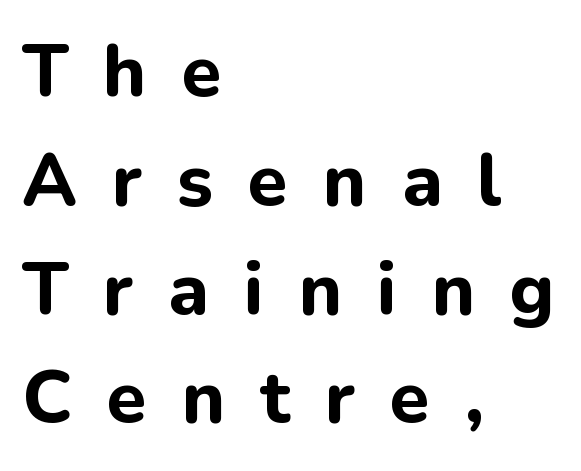
{"serif": "no", "italic": "no", "bold": "yes", "weight": "bold", "width": "normal", "stroke_contrast": "low", "x_height": "medium", "monospaced": "no", "underline": "no", "align": "left", "line_spacing": "normal", "line_spacing_ratio": 1.49, "letter_spacing": "wide", "letter_spacing_em": 0.48, "glyph_px": 73}
